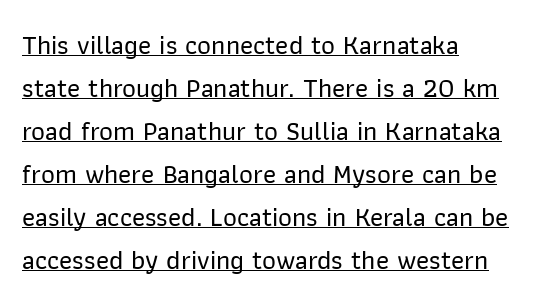
The image shows 27 px text type, upright; set left-aligned, normal line spacing (1.59x), normal letter spacing, underlined.
